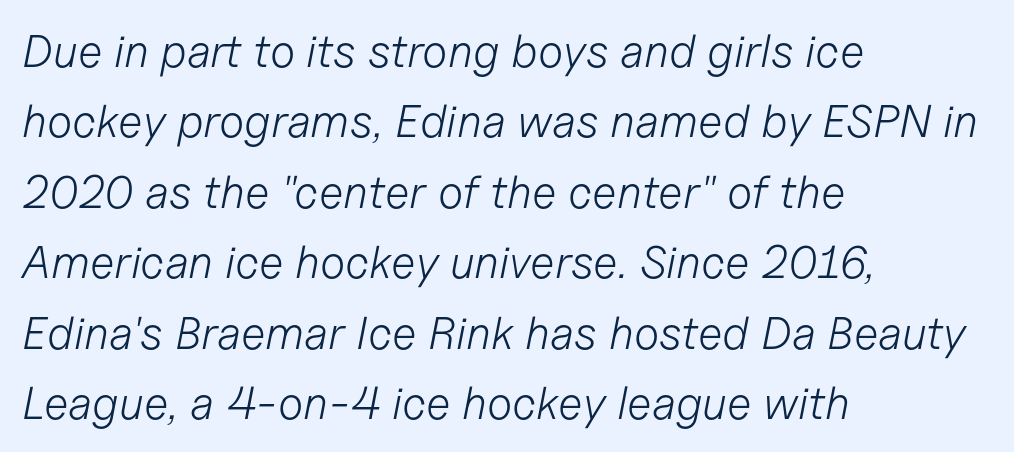
{"italic": "yes", "lean": "right", "slant_degrees": 11, "bold": "no", "weight": "light", "width": "normal", "stroke_contrast": "low", "x_height": "medium", "monospaced": "no", "underline": "no", "align": "left", "line_spacing": "normal", "line_spacing_ratio": 1.53, "letter_spacing": "normal", "letter_spacing_em": 0.0, "glyph_px": 46}
